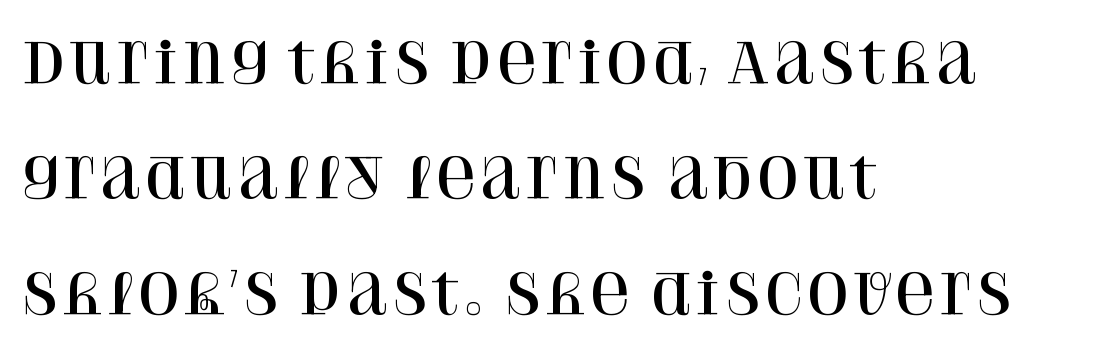
A typesetter would label this face a serif. Airy leading. Observe the ordinary spacing: letters are neighbours, not strangers. A bare baseline throughout the passage. The lines in this sample share a left origin and differ only in where they stop.
